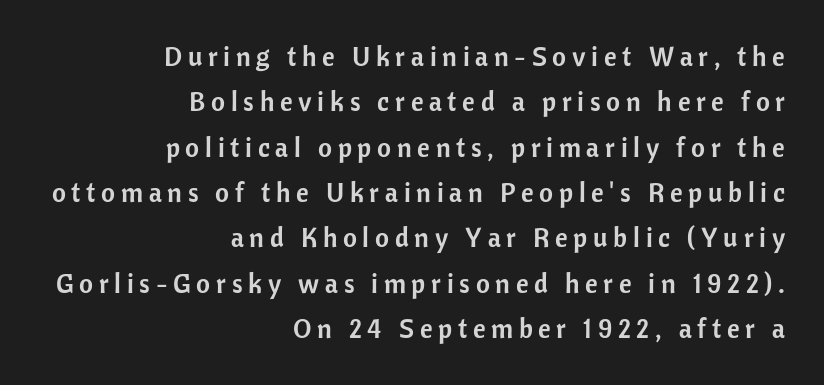
Q: Is the text italic (slanted)? A: No, it is upright.
Q: Is the text underlined? A: No.
Q: How is the paragraph aligned? A: Right-aligned.
Q: Is the spacing between letters normal or unusually wide? A: Unusually wide.
Q: Is the spacing between lines tight, normal or loose? A: Normal.
